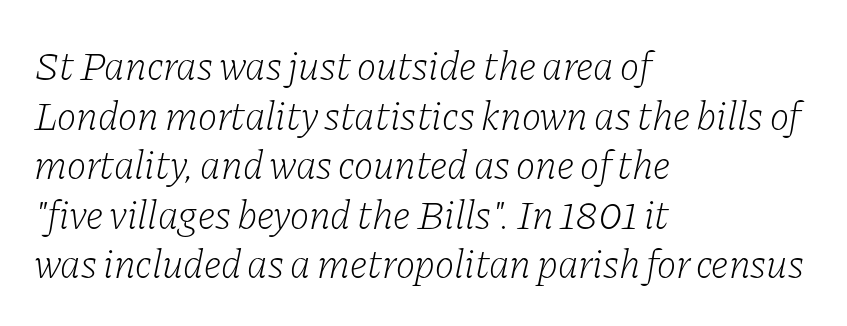
Weight class: somewhere from thin through regular. You could call the tracking neutral — neither tight nor loose. Typeset ragged right — the left edge is the straight one. Is this a fixed-width face? No — the glyphs have proportional, varying widths. The font family rendered here belongs to the serif group. The lettering tilts uniformly, giving the passage an italic look.
